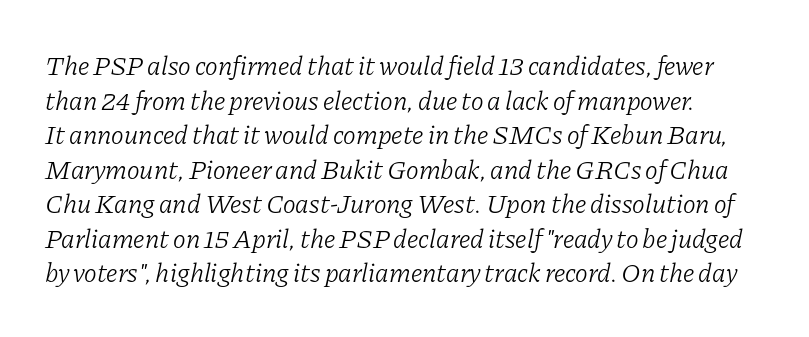
Observe the ordinary spacing: letters are neighbours, not strangers. The space directly below the letters is spotless. The typeface has the unassuming heft of standard copy or less. The text carries the slant typical of an italic or oblique font. Does the leading feel generous? No, just average.
